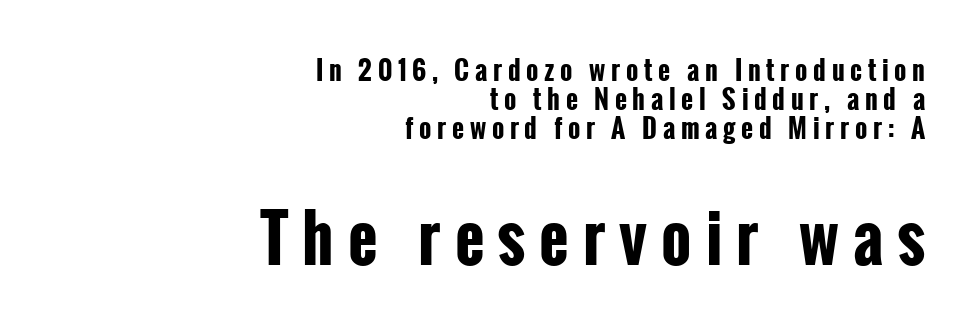
Q: Is the text bold? A: Yes.
Q: Is the text italic (slanted)? A: No, it is upright.
Q: Is the typeface a serif or a sans-serif typeface? A: Sans-serif.
Q: Is the text underlined? A: No.
Q: How is the paragraph aligned? A: Right-aligned.
Q: Is the spacing between letters normal or unusually wide? A: Unusually wide.
Q: Is the spacing between lines tight, normal or loose? A: Tight.
Q: Which block of text is set in a larger size, the first (top) or the second (bottom)? A: The second (bottom) one.
Q: Width (condensed, normal, or wide)? A: Condensed.
Q: Stroke contrast? A: Low.
Q: x-height? A: Medium.
Q: Monospaced? A: No.
